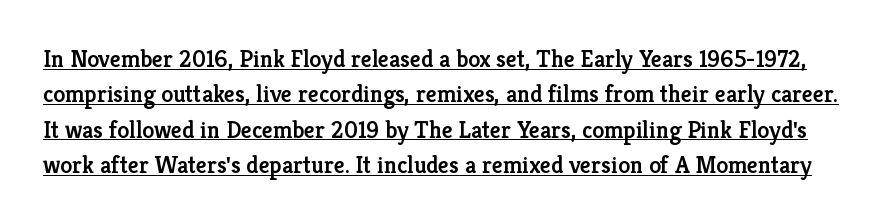
Is there much room between lines? A standard amount, neither cramped nor airy. Has an underline been added? It has. There is no visible air inserted between adjacent glyphs. These words are printed semibold, heavier than regular yet not bold.
